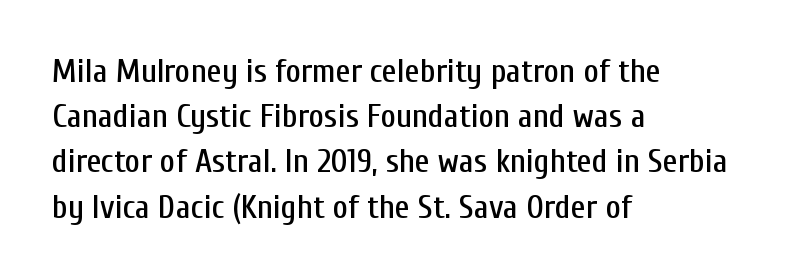
Q: Is the text italic (slanted)? A: No, it is upright.
Q: Is the typeface a serif or a sans-serif typeface? A: Sans-serif.
Q: Is the text underlined? A: No.
Q: How is the paragraph aligned? A: Left-aligned.
Q: Is the spacing between letters normal or unusually wide? A: Normal.
Q: Is the spacing between lines tight, normal or loose? A: Normal.
Q: Width (condensed, normal, or wide)? A: Condensed.
Q: Stroke contrast? A: Low.
Q: x-height? A: Medium.
Q: Monospaced? A: No.
